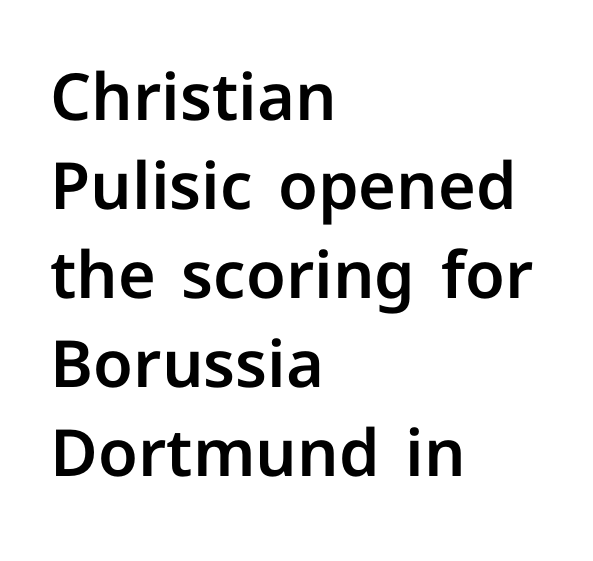
A typesetter would call this leading conventional body-copy spacing. The letters stand upright; this is a roman face. A classic flush-left, rag-right setting is used for this passage. The passage shown is not underscored anywhere. To sum up the face: it is a sans, with no serifs.
